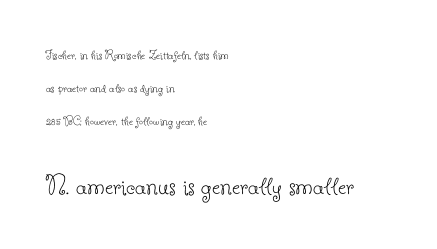
The image shows 29 px thin serif type, upright; set left-aligned, loose line spacing (2.35x), normal letter spacing, not underlined; the second (bottom) block is 2.07x larger; low stroke contrast and a small x-height.
